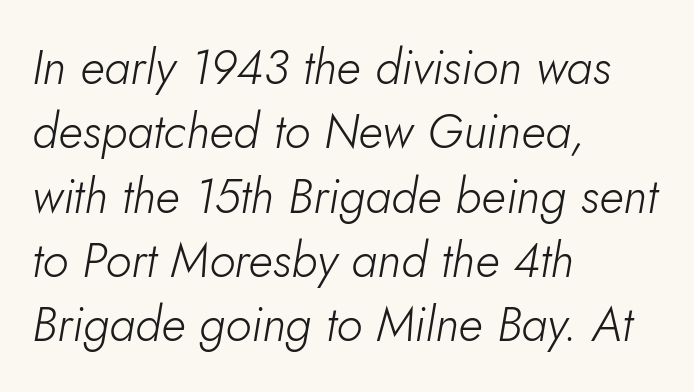
The image shows 48 px light type, italic (leaning right); set left-aligned, normal line spacing (1.34x), normal letter spacing, not underlined; low stroke contrast and a small x-height.
